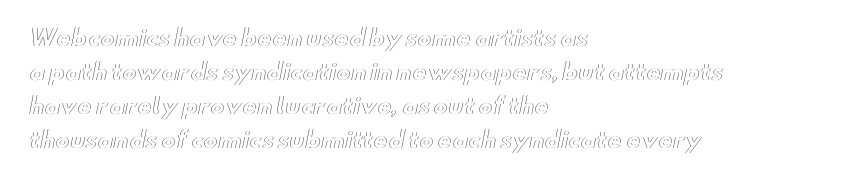
Q: Is the text italic (slanted)? A: Yes.
Q: Is the text underlined? A: No.
Q: How is the paragraph aligned? A: Left-aligned.
Q: Is the spacing between letters normal or unusually wide? A: Normal.
Q: Is the spacing between lines tight, normal or loose? A: Normal.
